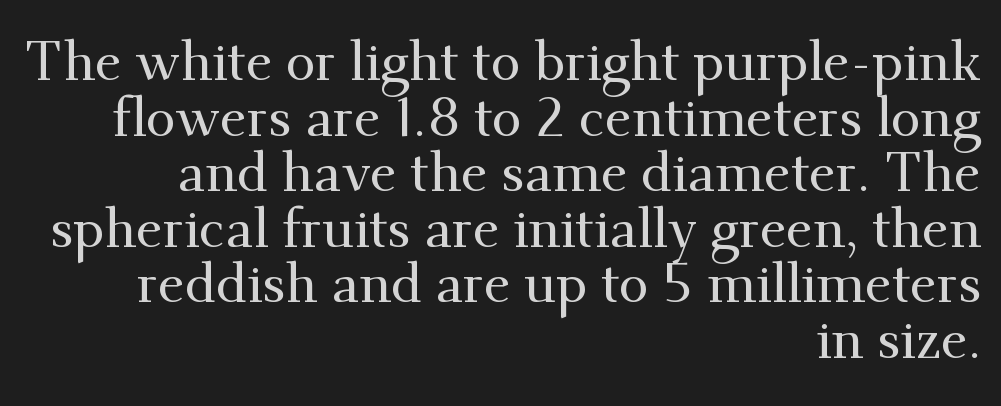
Q: Is the text italic (slanted)? A: No, it is upright.
Q: Is the typeface a serif or a sans-serif typeface? A: Serif.
Q: Is the text underlined? A: No.
Q: How is the paragraph aligned? A: Right-aligned.
Q: Is the spacing between letters normal or unusually wide? A: Normal.
Q: Is the spacing between lines tight, normal or loose? A: Tight.
Q: Width (condensed, normal, or wide)? A: Normal.
Q: Stroke contrast? A: Medium.
Q: x-height? A: Small.
Q: Monospaced? A: No.
